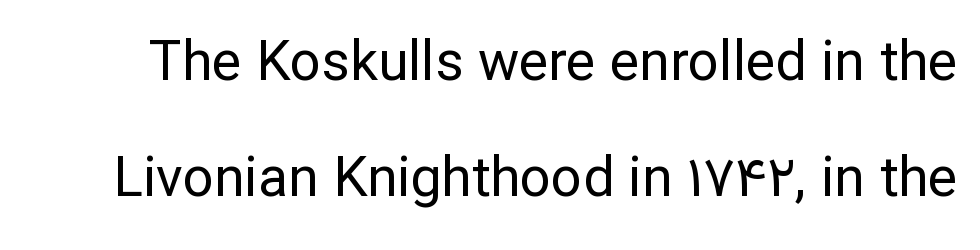
The image shows 55 px regular-weight sans-serif type, upright; set loose line spacing (2.11x), normal letter spacing, not underlined; low stroke contrast and a medium x-height.
